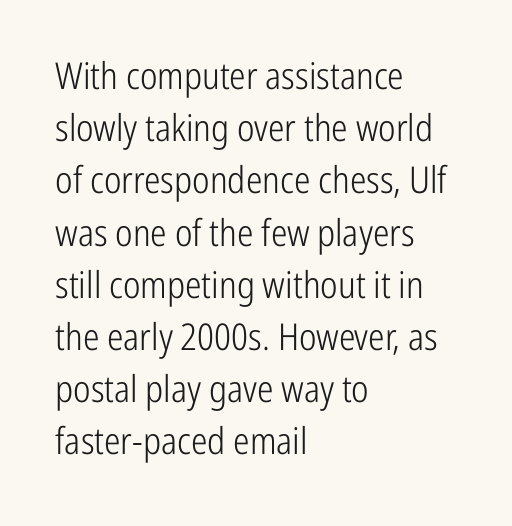
{"serif": "no", "italic": "no", "bold": "no", "weight": "light", "width": "condensed", "stroke_contrast": "low", "x_height": "medium", "monospaced": "no", "underline": "no", "align": "left", "line_spacing": "normal", "line_spacing_ratio": 1.41, "letter_spacing": "normal", "letter_spacing_em": 0.0, "glyph_px": 37}
